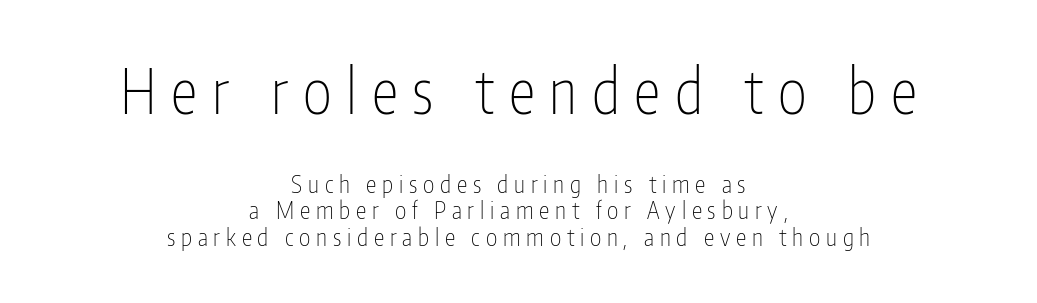
Q: Is the text bold? A: No.
Q: Is the text italic (slanted)? A: No, it is upright.
Q: Is the typeface a serif or a sans-serif typeface? A: Sans-serif.
Q: Is the text underlined? A: No.
Q: How is the paragraph aligned? A: Centered.
Q: Is the spacing between letters normal or unusually wide? A: Unusually wide.
Q: Is the spacing between lines tight, normal or loose? A: Tight.
Q: Which block of text is set in a larger size, the first (top) or the second (bottom)? A: The first (top) one.
Q: Width (condensed, normal, or wide)? A: Condensed.
Q: Stroke contrast? A: Low.
Q: x-height? A: Medium.
Q: Monospaced? A: No.
